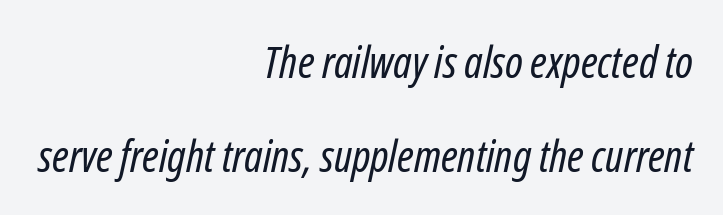
The image shows 44 px regular-weight, condensed type, italic (leaning right); set right-aligned, loose line spacing (2.13x), normal letter spacing, not underlined; low stroke contrast and a medium x-height.
